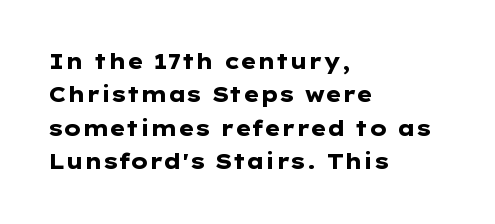
Q: Is the text bold? A: Yes.
Q: Is the text italic (slanted)? A: No, it is upright.
Q: Is the text underlined? A: No.
Q: How is the paragraph aligned? A: Left-aligned.
Q: Is the spacing between letters normal or unusually wide? A: Normal.
Q: Is the spacing between lines tight, normal or loose? A: Normal.
